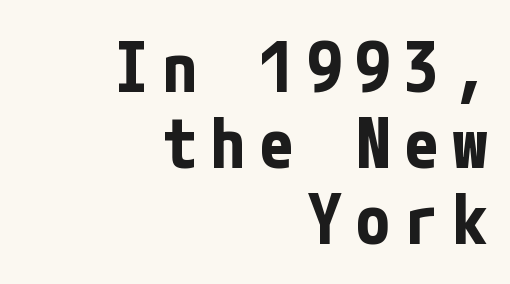
{"serif": "no", "italic": "no", "bold": "yes", "weight": "bold", "width": "condensed", "stroke_contrast": "low", "x_height": "medium", "underline": "no", "align": "right", "line_spacing": "tight", "line_spacing_ratio": 1.1, "letter_spacing": "wide", "letter_spacing_em": 0.2, "glyph_px": 69}
